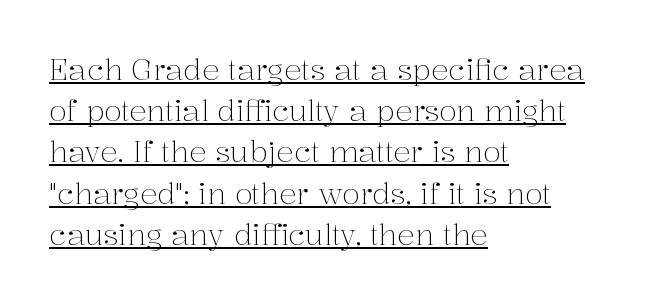
Q: Is the text bold? A: No.
Q: Is the text italic (slanted)? A: No, it is upright.
Q: Is the typeface a serif or a sans-serif typeface? A: Serif.
Q: Is the text underlined? A: Yes.
Q: How is the paragraph aligned? A: Left-aligned.
Q: Is the spacing between letters normal or unusually wide? A: Normal.
Q: Is the spacing between lines tight, normal or loose? A: Normal.
Q: Width (condensed, normal, or wide)? A: Normal.
Q: Stroke contrast? A: Medium.
Q: x-height? A: Medium.
Q: Monospaced? A: No.
